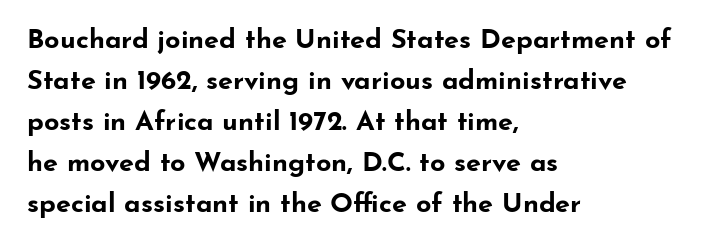
Q: Is the text bold? A: Yes.
Q: Is the text italic (slanted)? A: No, it is upright.
Q: Is the text underlined? A: No.
Q: How is the paragraph aligned? A: Left-aligned.
Q: Is the spacing between letters normal or unusually wide? A: Normal.
Q: Is the spacing between lines tight, normal or loose? A: Normal.
